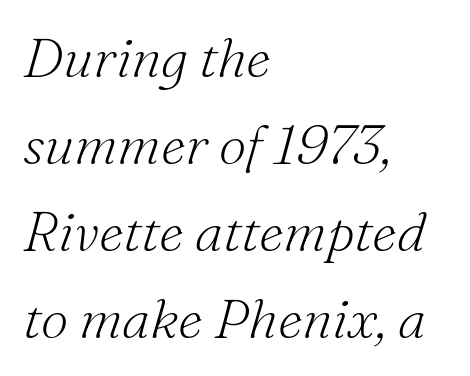
The image shows 55 px light serif type, italic (leaning right); set left-aligned, normal line spacing (1.58x), normal letter spacing, not underlined; medium stroke contrast and a small x-height.
